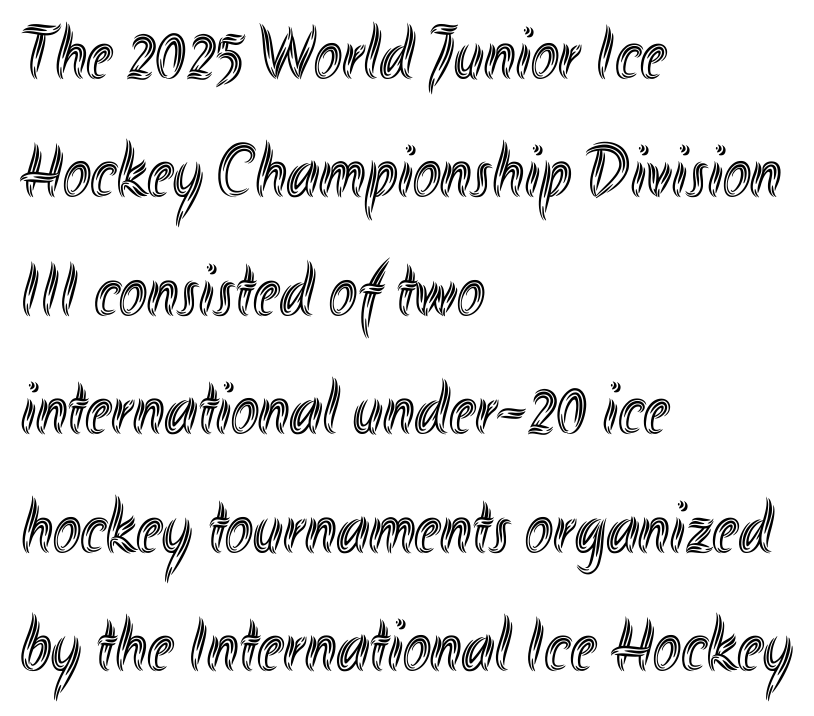
The image shows 75 px condensed type; set left-aligned, normal line spacing (1.58x), normal letter spacing, not underlined; a small x-height.
